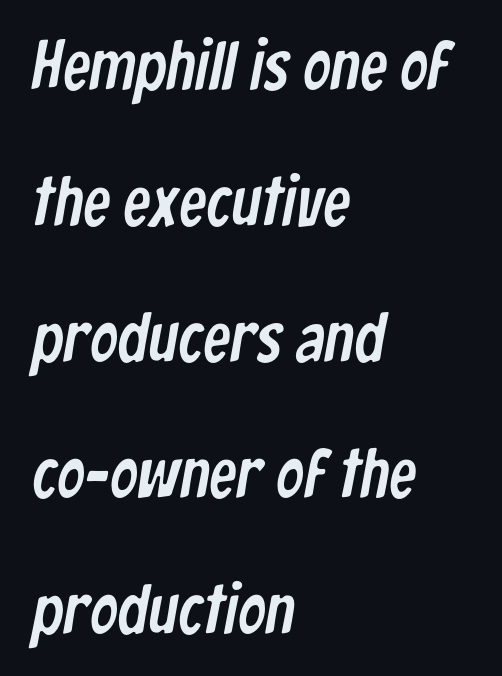
The image shows 69 px condensed sans-serif type; set left-aligned, loose line spacing (1.97x), normal letter spacing, not underlined; low stroke contrast and a medium x-height.
